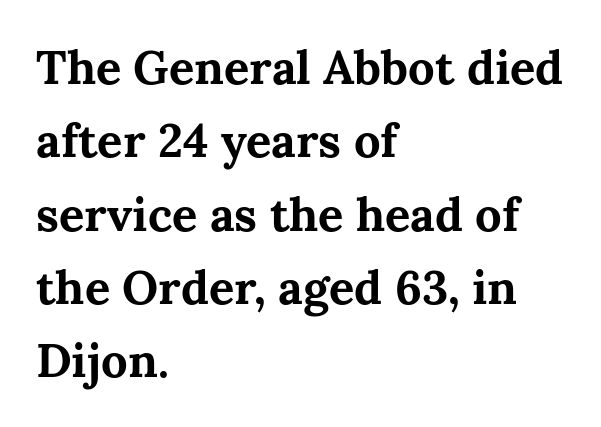
{"serif": "yes", "italic": "no", "bold": "yes", "weight": "bold", "width": "normal", "stroke_contrast": "medium", "x_height": "medium", "monospaced": "no", "underline": "no", "align": "left", "line_spacing": "normal", "line_spacing_ratio": 1.56, "letter_spacing": "normal", "letter_spacing_em": 0.0, "glyph_px": 47}
